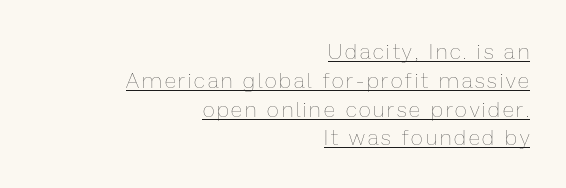
{"italic": "no", "bold": "no", "underline": "yes", "align": "right", "line_spacing": "normal", "line_spacing_ratio": 1.37, "glyph_px": 21}
